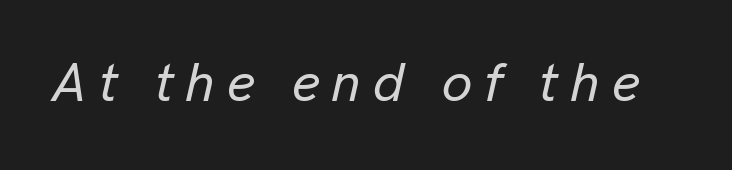
The image shows 54 px text type, italic (leaning right); set unusually wide letter spacing (+0.22 em), not underlined; low stroke contrast and a medium x-height.
